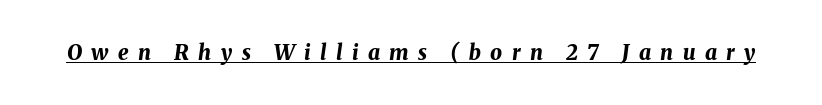
{"italic": "yes", "lean": "right", "slant_degrees": 8, "bold": "yes", "underline": "yes", "letter_spacing": "wide", "letter_spacing_em": 0.45, "glyph_px": 21}
